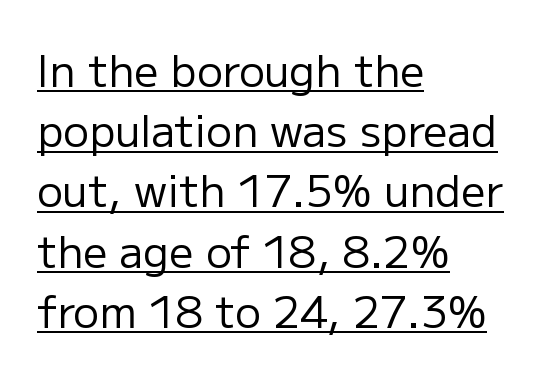
{"serif": "no", "italic": "no", "bold": "no", "weight": "regular", "width": "normal", "stroke_contrast": "low", "x_height": "medium", "monospaced": "no", "underline": "yes", "align": "left", "line_spacing": "normal", "line_spacing_ratio": 1.4, "letter_spacing": "normal", "letter_spacing_em": 0.0, "glyph_px": 43}
